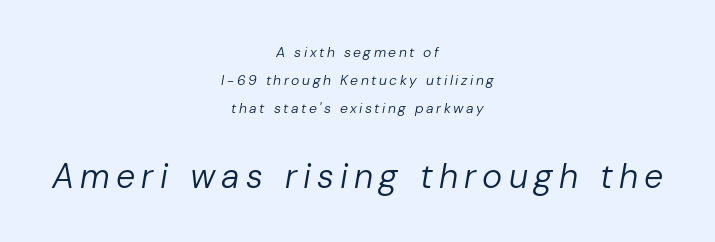
{"italic": "yes", "lean": "right", "slant_degrees": 10, "bold": "no", "weight": "regular", "width": "normal", "stroke_contrast": "low", "x_height": "medium", "monospaced": "no", "underline": "no", "align": "center", "line_spacing": "loose", "line_spacing_ratio": 1.99, "larger_block": "second", "size_ratio": 2.43, "glyph_px": 34}
